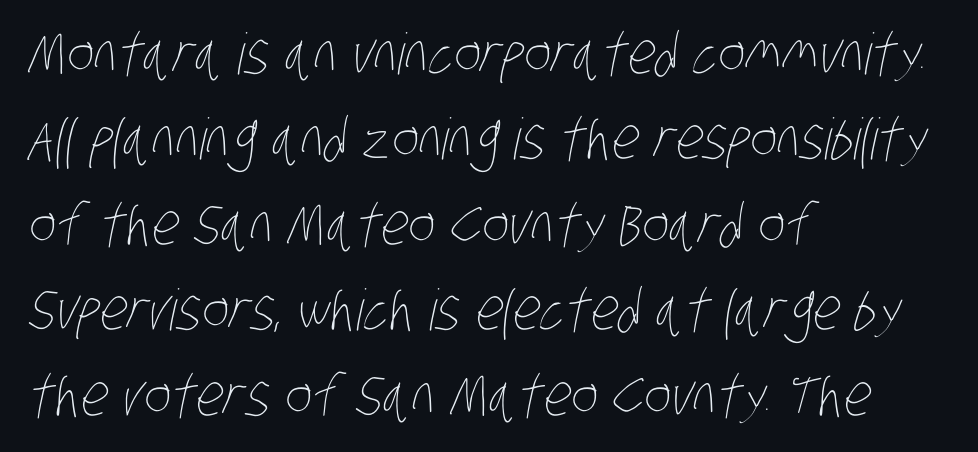
{"bold": "no", "weight": "thin", "width": "condensed", "stroke_contrast": "low", "x_height": "large", "monospaced": "no", "underline": "no", "align": "left", "line_spacing": "normal", "line_spacing_ratio": 1.5, "letter_spacing": "normal", "letter_spacing_em": 0.0, "glyph_px": 57}
